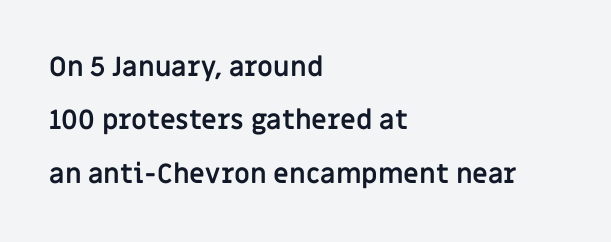
{"italic": "no", "bold": "yes", "underline": "no", "align": "left", "line_spacing": "loose", "line_spacing_ratio": 1.98, "letter_spacing": "normal", "letter_spacing_em": 0.0, "glyph_px": 27}
